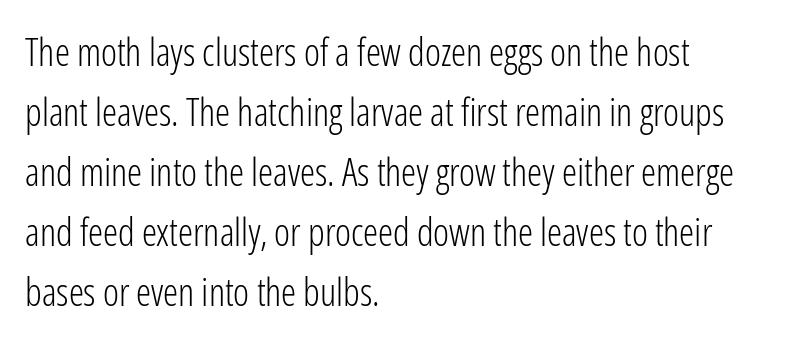
The image shows 38 px light, condensed sans-serif type, upright; set left-aligned, normal line spacing (1.58x), normal letter spacing, not underlined; low stroke contrast and a medium x-height.
